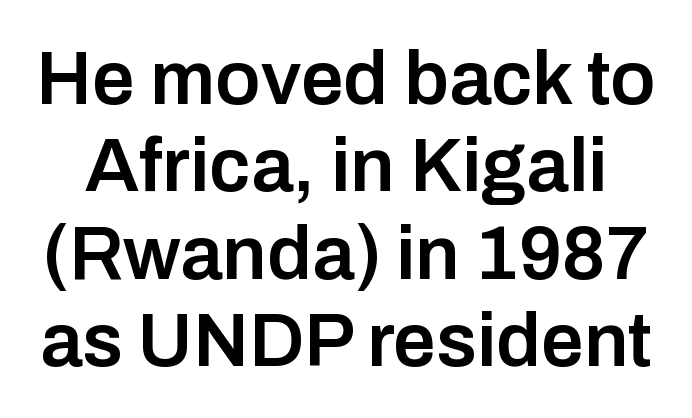
The image shows 76 px semibold sans-serif type, upright; set tight line spacing (1.15x), normal letter spacing, not underlined; low stroke contrast and a medium x-height.
